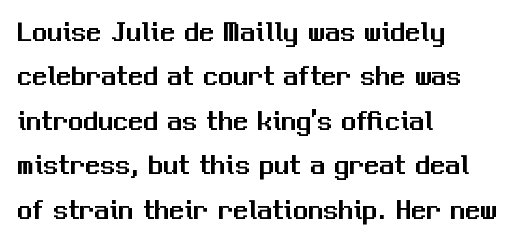
The image shows 30 px sans-serif type, upright; set left-aligned, normal line spacing (1.48x), normal letter spacing, not underlined; medium stroke contrast and a medium x-height.
